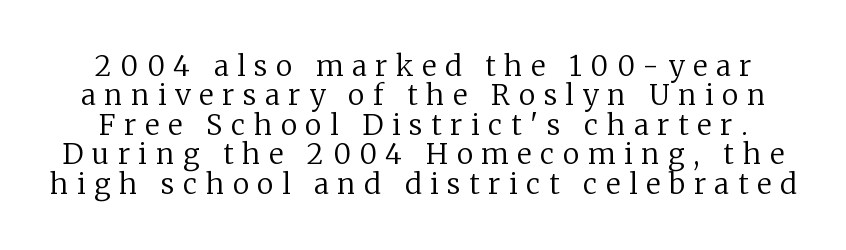
{"serif": "yes", "italic": "no", "bold": "no", "weight": "regular", "width": "normal", "stroke_contrast": "low", "x_height": "medium", "monospaced": "no", "underline": "no", "line_spacing": "tight", "line_spacing_ratio": 1.05, "letter_spacing": "wide", "letter_spacing_em": 0.31, "glyph_px": 28}
